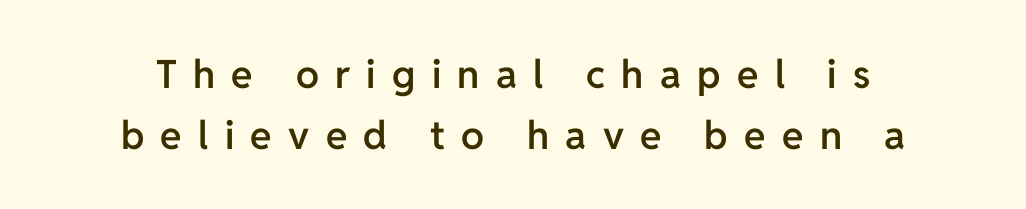
Q: Is the text bold? A: Semi-bold.
Q: Is the text italic (slanted)? A: No, it is upright.
Q: Is the typeface a serif or a sans-serif typeface? A: Sans-serif.
Q: Is the text underlined? A: No.
Q: How is the paragraph aligned? A: Centered.
Q: Is the spacing between letters normal or unusually wide? A: Unusually wide.
Q: Is the spacing between lines tight, normal or loose? A: Normal.
Q: Width (condensed, normal, or wide)? A: Normal.
Q: Stroke contrast? A: Low.
Q: x-height? A: Medium.
Q: Monospaced? A: No.
